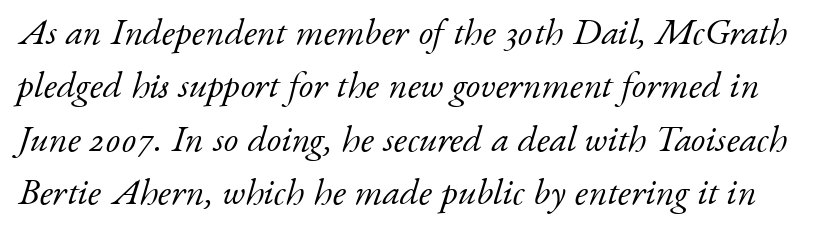
Leading matches the norm, producing a regular column. If you drew a line through each stem, it would be angled. The font sits on the lighter half of the weight spectrum, regular included. Students, note that the glyphs here touch the page at normal intervals. The rendering uses natural spacing where letterforms have individual widths.
